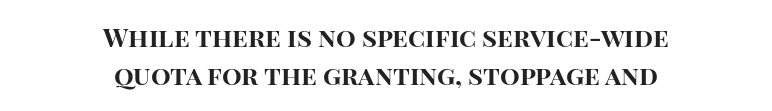
{"italic": "no", "bold": "yes", "underline": "no", "align": "center", "line_spacing": "normal", "line_spacing_ratio": 1.47, "letter_spacing": "normal", "letter_spacing_em": 0.0, "glyph_px": 26}
